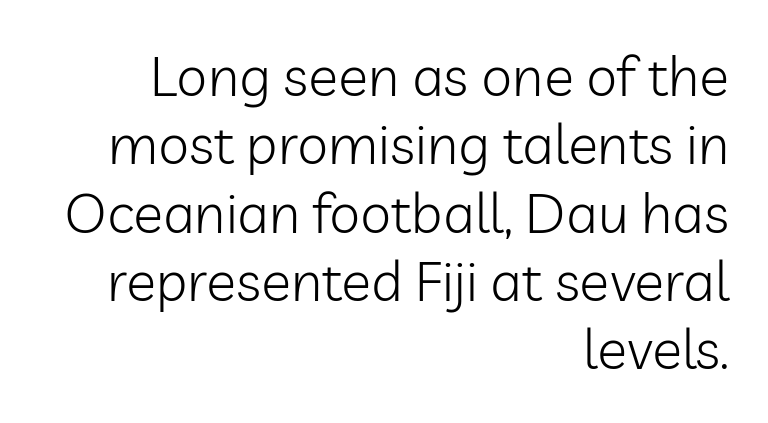
Q: Is the text bold? A: No.
Q: Is the text italic (slanted)? A: No, it is upright.
Q: Is the typeface a serif or a sans-serif typeface? A: Sans-serif.
Q: Is the text underlined? A: No.
Q: How is the paragraph aligned? A: Right-aligned.
Q: Is the spacing between letters normal or unusually wide? A: Normal.
Q: Width (condensed, normal, or wide)? A: Normal.
Q: Stroke contrast? A: Low.
Q: x-height? A: Medium.
Q: Monospaced? A: No.
